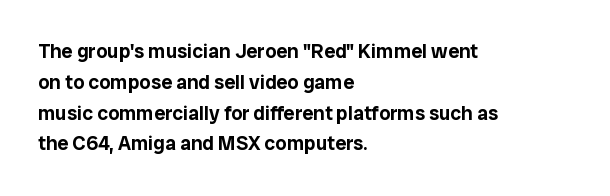
Q: Is the text italic (slanted)? A: No, it is upright.
Q: Is the text underlined? A: No.
Q: How is the paragraph aligned? A: Left-aligned.
Q: Is the spacing between letters normal or unusually wide? A: Normal.
Q: Is the spacing between lines tight, normal or loose? A: Normal.
